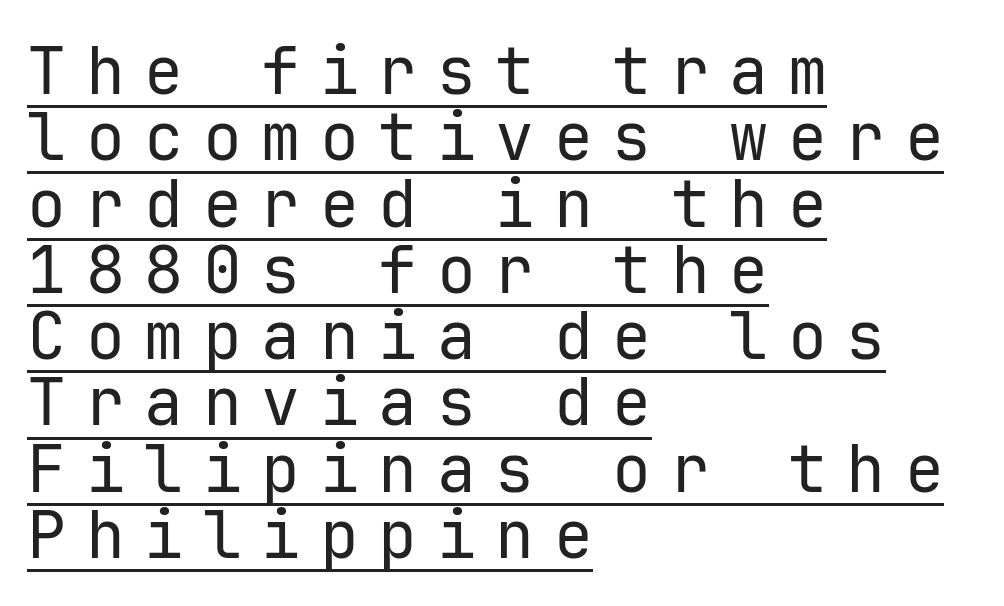
Q: Is the text bold? A: No.
Q: Is the text italic (slanted)? A: No, it is upright.
Q: Is the typeface a serif or a sans-serif typeface? A: Sans-serif.
Q: Is the text underlined? A: Yes.
Q: How is the paragraph aligned? A: Left-aligned.
Q: Is the spacing between letters normal or unusually wide? A: Unusually wide.
Q: Is the spacing between lines tight, normal or loose? A: Tight.
Q: Width (condensed, normal, or wide)? A: Normal.
Q: Stroke contrast? A: Low.
Q: x-height? A: Medium.
Q: Monospaced? A: Yes.
